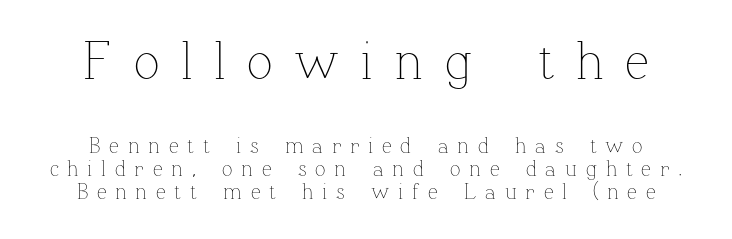
The cut favours lightness, reaching ordinary text weight at its darkest. No italicization has been applied; the sample stays upright. In terms of letterspacing, this is a distinctly airy, spread setting. Tightly led — the rows are bunched. This layout puts the oversized block above and the modest block below. Note the varied advance widths — an 'i' is clearly narrower than an 'm'.
